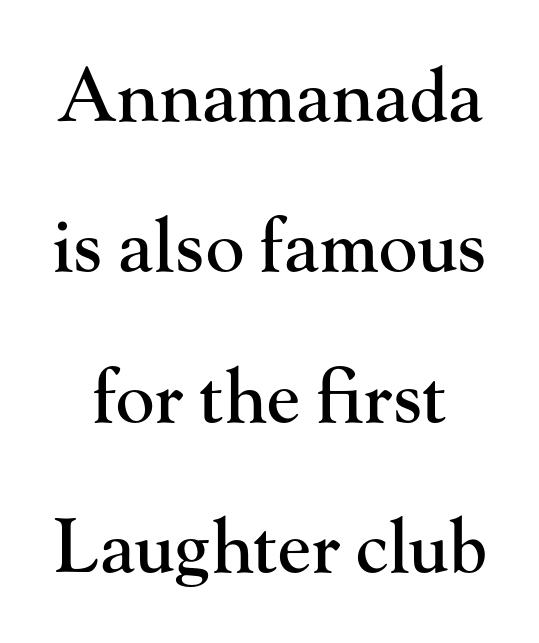
Quick note: not italic, upright. Yep, those are serifs on the letters. The passage shown is not underscored anywhere. Think of a printed novel: that variable character pitch is what you see here.
